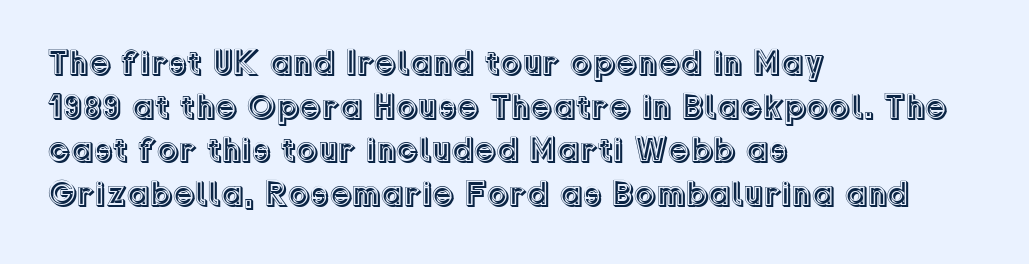
The letters stand straight up with perfectly vertical stems. Summary of vertical rhythm: regular, with standard interline spacing. Looks like regular typesetting: each glyph gets only the width it needs. Beneath every word, the page is bare. This rendering leaves character spacing at its baseline value.
